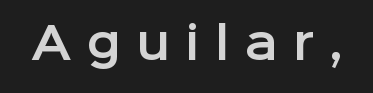
Every character sits straight up, as roman type does. The gap between lines stays unmarked. Each letter's strokes conclude bluntly, with no projecting serifs. The rendering uses natural spacing where letterforms have individual widths.
